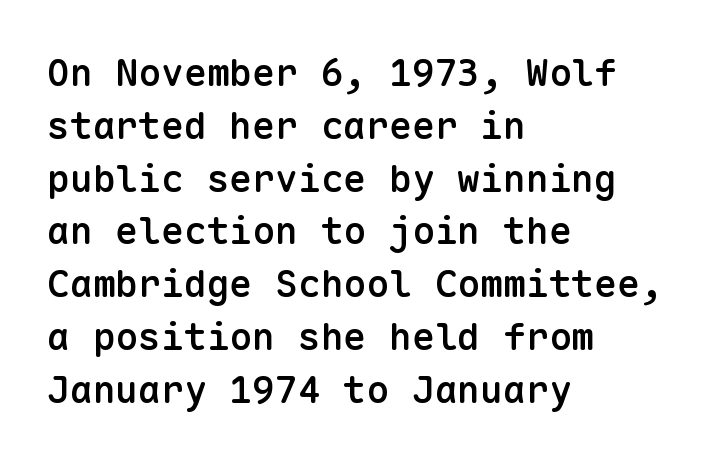
{"serif": "no", "italic": "no", "bold": "semi", "weight": "semibold", "width": "normal", "stroke_contrast": "low", "x_height": "medium", "monospaced": "yes", "underline": "no", "align": "left", "line_spacing": "normal", "line_spacing_ratio": 1.39, "letter_spacing": "normal", "letter_spacing_em": 0.0, "glyph_px": 38}
